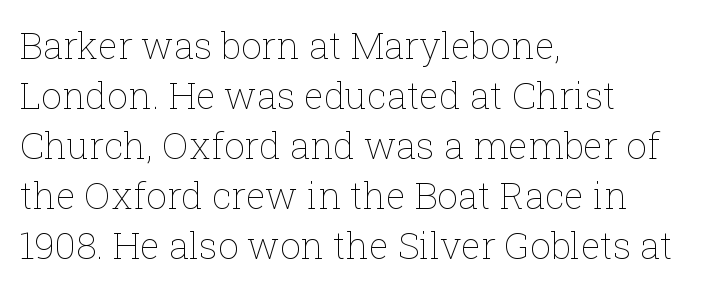
The image shows 37 px thin type, upright; set left-aligned, normal line spacing (1.35x), normal letter spacing, not underlined; low stroke contrast and a medium x-height.
